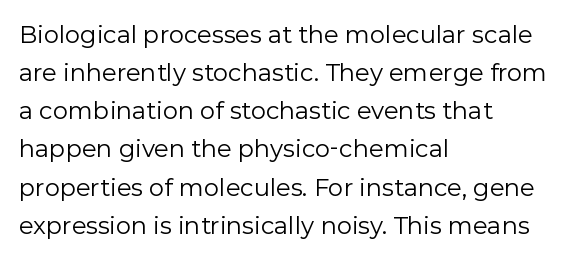
Q: Is the text bold? A: No.
Q: Is the text italic (slanted)? A: No, it is upright.
Q: Is the text underlined? A: No.
Q: How is the paragraph aligned? A: Left-aligned.
Q: Is the spacing between letters normal or unusually wide? A: Normal.
Q: Is the spacing between lines tight, normal or loose? A: Normal.
